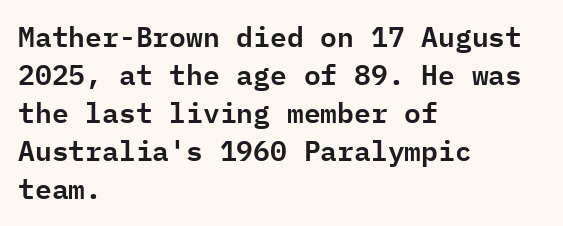
Q: Is the text italic (slanted)? A: No, it is upright.
Q: Is the typeface a serif or a sans-serif typeface? A: Sans-serif.
Q: Is the text underlined? A: No.
Q: How is the paragraph aligned? A: Left-aligned.
Q: Is the spacing between letters normal or unusually wide? A: Normal.
Q: Is the spacing between lines tight, normal or loose? A: Normal.
Q: Width (condensed, normal, or wide)? A: Normal.
Q: Stroke contrast? A: Low.
Q: x-height? A: Medium.
Q: Monospaced? A: Yes.
